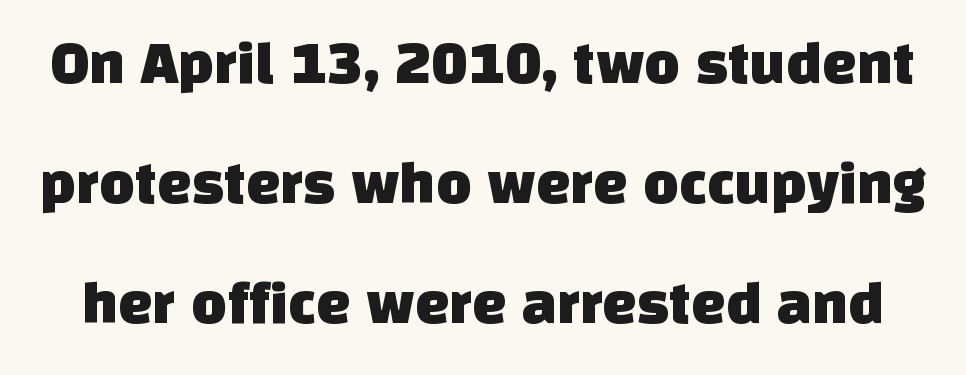
Glyph-to-glyph distance matches everyday printed text. You could fit nearly another row in the gap between these rows. Nothing sits at the stroke ends, so this counts as sans-serif. The specimen omits any rule beneath the text block's lines. Varying glyph widths throughout — classic text-font behaviour.
